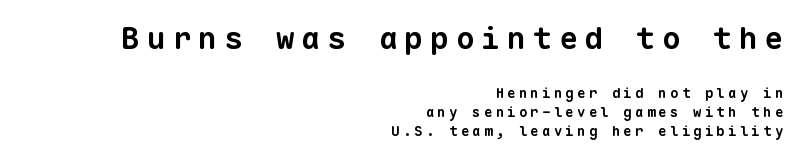
Q: Is the text bold? A: Yes.
Q: Is the typeface a serif or a sans-serif typeface? A: Sans-serif.
Q: Is the text underlined? A: No.
Q: How is the paragraph aligned? A: Right-aligned.
Q: Is the spacing between letters normal or unusually wide? A: Unusually wide.
Q: Is the spacing between lines tight, normal or loose? A: Normal.
Q: Which block of text is set in a larger size, the first (top) or the second (bottom)? A: The first (top) one.
Q: Width (condensed, normal, or wide)? A: Normal.
Q: Stroke contrast? A: Low.
Q: x-height? A: Medium.
Q: Monospaced? A: Yes.
